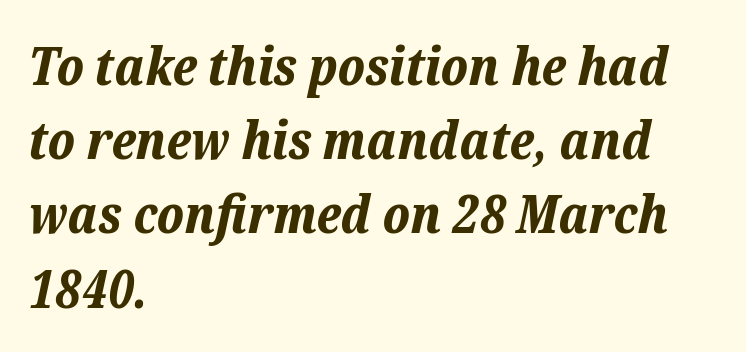
Q: Is the text bold? A: Yes.
Q: Is the text italic (slanted)? A: Yes, it leans right by about 12 degrees.
Q: Is the text underlined? A: No.
Q: How is the paragraph aligned? A: Left-aligned.
Q: Is the spacing between letters normal or unusually wide? A: Normal.
Q: Is the spacing between lines tight, normal or loose? A: Normal.
Q: Width (condensed, normal, or wide)? A: Normal.
Q: Stroke contrast? A: Low.
Q: x-height? A: Medium.
Q: Monospaced? A: No.
